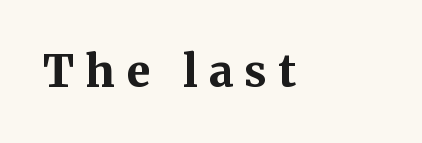
Q: Is the text bold? A: Yes.
Q: Is the text italic (slanted)? A: No, it is upright.
Q: Is the typeface a serif or a sans-serif typeface? A: Serif.
Q: Is the text underlined? A: No.
Q: Is the spacing between letters normal or unusually wide? A: Unusually wide.
Q: Width (condensed, normal, or wide)? A: Normal.
Q: Stroke contrast? A: Medium.
Q: x-height? A: Medium.
Q: Monospaced? A: No.
